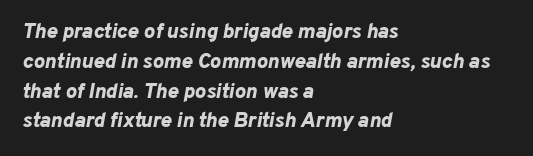
{"italic": "yes", "lean": "right", "slant_degrees": 10, "bold": "yes", "underline": "no", "align": "left", "line_spacing": "normal", "line_spacing_ratio": 1.42, "letter_spacing": "normal", "letter_spacing_em": 0.0, "glyph_px": 21}
